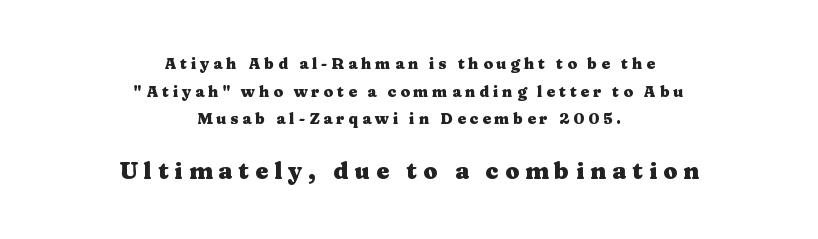
Q: Is the text bold? A: Yes.
Q: Is the text italic (slanted)? A: No, it is upright.
Q: Is the text underlined? A: No.
Q: How is the paragraph aligned? A: Centered.
Q: Is the spacing between letters normal or unusually wide? A: Unusually wide.
Q: Which block of text is set in a larger size, the first (top) or the second (bottom)? A: The second (bottom) one.
